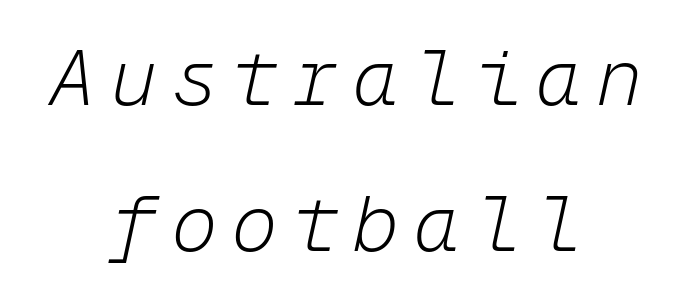
The string is rendered with underlining switched off. Where is the straight margin? There isn't one; the lines are centered. Each letter, wide or thin by design, is forced into the same width here. The passage shown leans; its letterforms are oblique. No extra ink here — the face is not bold.
